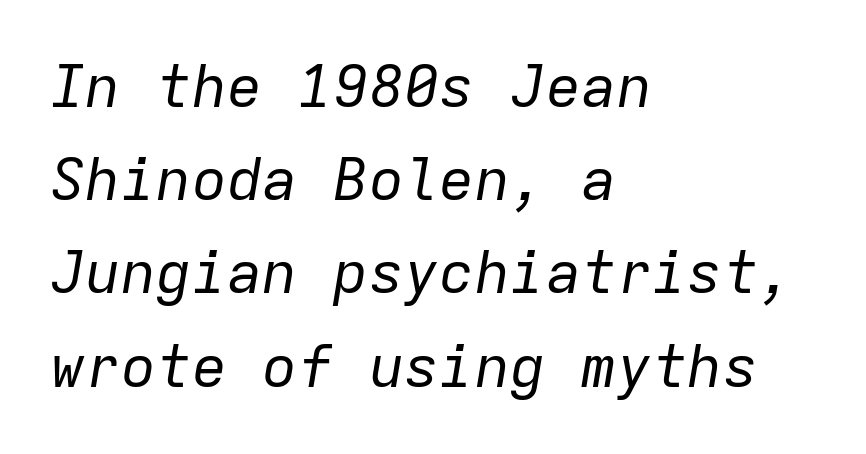
Weight: regular or lighter. The designer left line spacing at the default. The ragged edge is on the right, which tells us the setting is flush left. The foot of each line stays bare and open.
